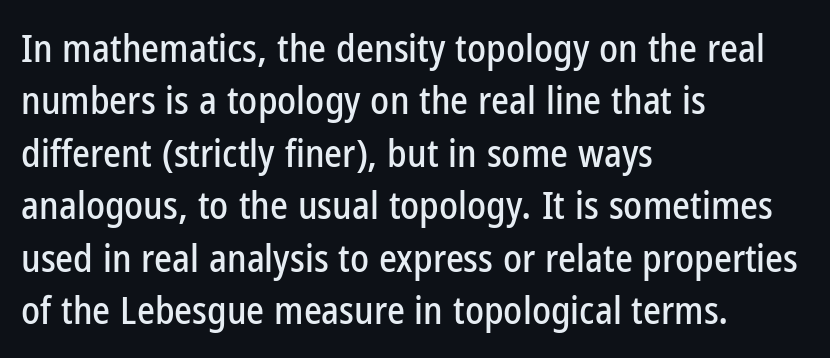
Q: Is the text italic (slanted)? A: No, it is upright.
Q: Is the typeface a serif or a sans-serif typeface? A: Sans-serif.
Q: Is the text underlined? A: No.
Q: How is the paragraph aligned? A: Left-aligned.
Q: Is the spacing between letters normal or unusually wide? A: Normal.
Q: Is the spacing between lines tight, normal or loose? A: Normal.
Q: Width (condensed, normal, or wide)? A: Condensed.
Q: Stroke contrast? A: Low.
Q: x-height? A: Medium.
Q: Monospaced? A: No.
